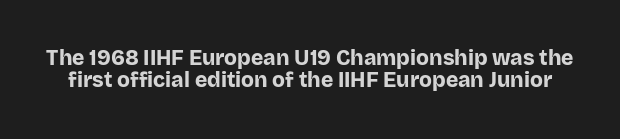
Q: Is the text bold? A: Yes.
Q: Is the text italic (slanted)? A: No, it is upright.
Q: Is the text underlined? A: No.
Q: Is the spacing between letters normal or unusually wide? A: Normal.
Q: Is the spacing between lines tight, normal or loose? A: Tight.
